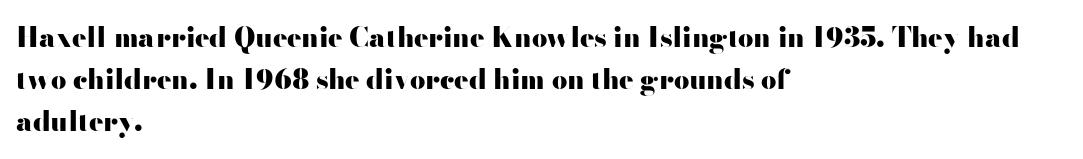
{"italic": "no", "bold": "yes", "underline": "no", "align": "left", "line_spacing": "normal", "line_spacing_ratio": 1.56, "letter_spacing": "normal", "letter_spacing_em": 0.0, "glyph_px": 27}
